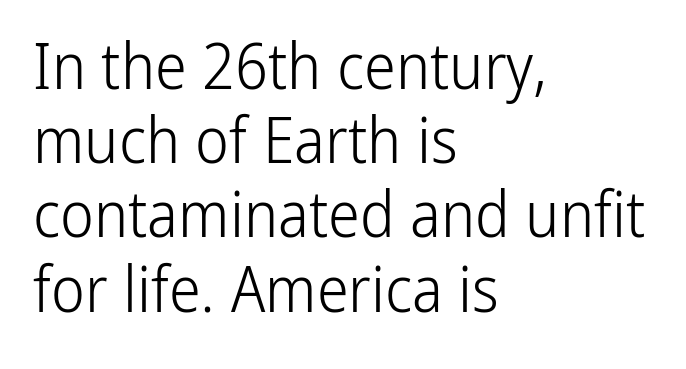
The image shows 64 px light, condensed sans-serif type, upright; set left-aligned, line spacing 1.16x, normal letter spacing, not underlined; low stroke contrast and a medium x-height.
